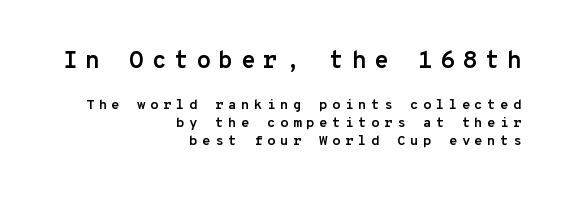
When letters stand straight like this, we call the style roman or upright. Is the letter spacing exaggerated? Yes — the characters are pushed far apart. These lines carry a lot of weight — the face is fully bold. Has an underline been added? It has not.
